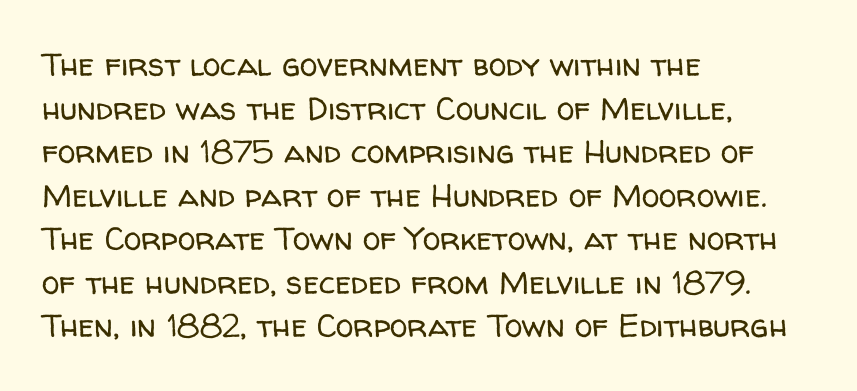
{"serif": "no", "italic": "no", "bold": "no", "weight": "regular", "width": "normal", "stroke_contrast": "low", "x_height": "medium", "monospaced": "no", "underline": "no", "align": "left", "line_spacing": "normal", "line_spacing_ratio": 1.36, "letter_spacing": "normal", "letter_spacing_em": 0.0, "glyph_px": 32}
